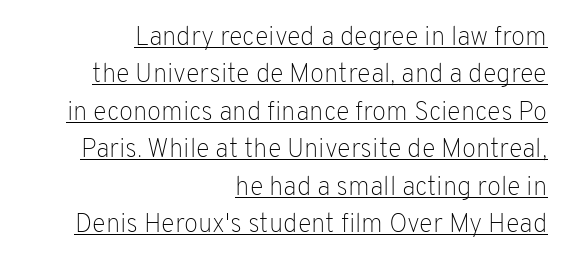
A quiet, ordinary-to-light weight characterises the typeface. Rendered with straight, roman letterforms. These lines sit exactly where default settings would place them. Honestly, the letter spacing is just normal — you wouldn't notice it. The sample's only ornament is a line tracing under the words. This sample is right-justified, so line beginnings fall wherever the words allow.
